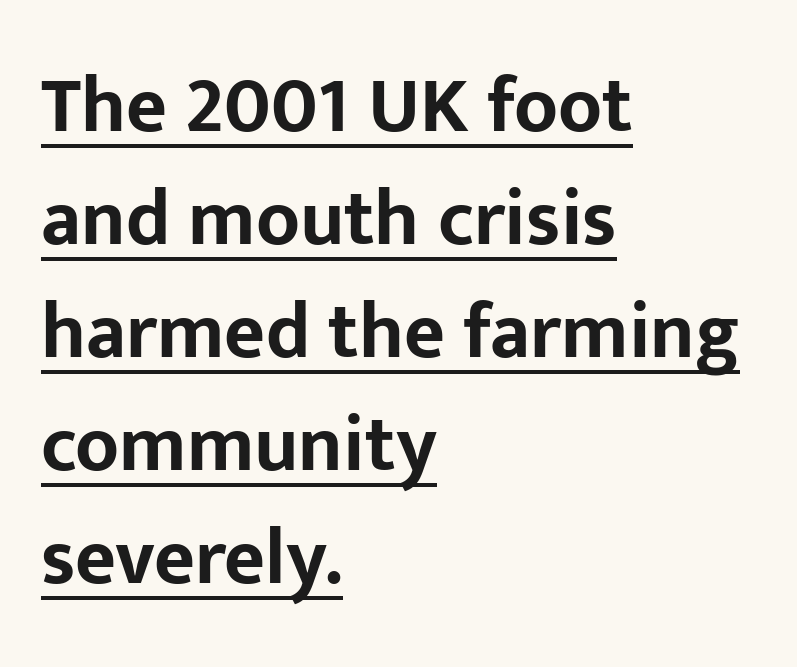
Q: Is the text bold? A: Yes.
Q: Is the text italic (slanted)? A: No, it is upright.
Q: Is the typeface a serif or a sans-serif typeface? A: Sans-serif.
Q: Is the text underlined? A: Yes.
Q: How is the paragraph aligned? A: Left-aligned.
Q: Is the spacing between letters normal or unusually wide? A: Normal.
Q: Is the spacing between lines tight, normal or loose? A: Normal.
Q: Width (condensed, normal, or wide)? A: Normal.
Q: Stroke contrast? A: Low.
Q: x-height? A: Medium.
Q: Monospaced? A: No.
